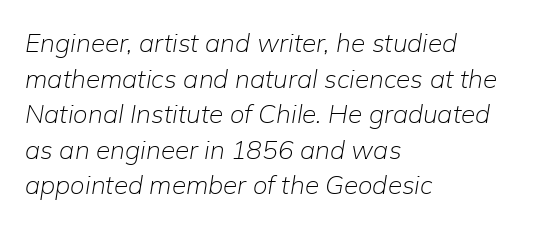
The image shows 26 px text type, italic (leaning right); set left-aligned, normal line spacing (1.37x), normal letter spacing, not underlined.
